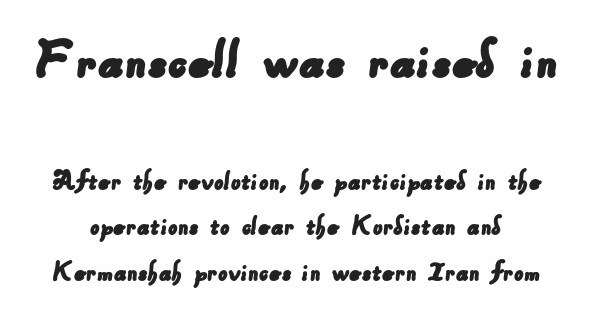
Clear beneath every line of the passage. Each new line begins a customary step beneath the previous one. The glyphs in this specimen are sans serif. Bigger letters appear in the top chunk; the bottom chunk is reduced. Each letter keeps its own natural width here, so spacing adapts to shape.
